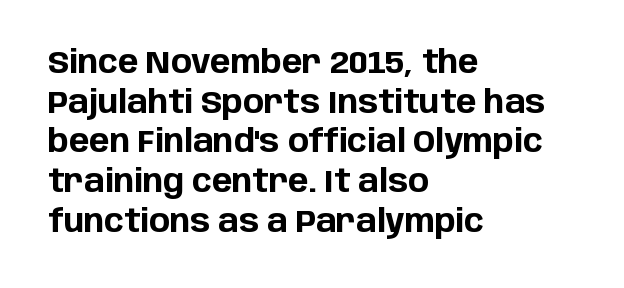
Notice how the stems are strictly vertical — no italics here. The space between consecutive lines is moderate. The designer went with a sans here, leaving each stem footless. Each letter keeps its own natural width here, so spacing adapts to shape. Strong, thick strokes mark this as bold type.
